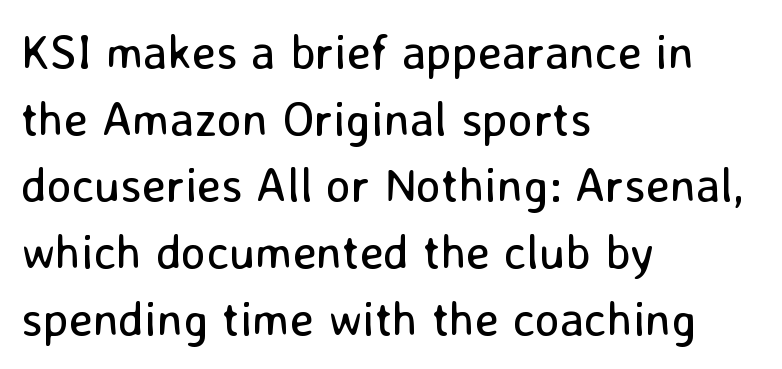
This reads as an unemphasized weight, regular at the heaviest. The space beneath each line is pristine and unruled. Characters remain perfectly vertical along every line. Caption: standard tracking, unaltered. These lines are rendered in a variable-pitch font. Short and long lines alike share a common starting point at left.
